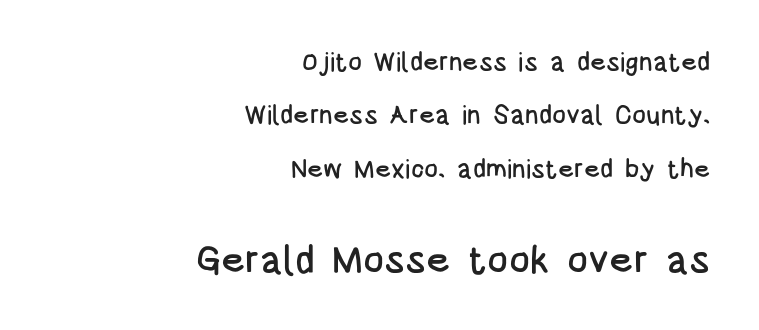
Q: Is the text italic (slanted)? A: No, it is upright.
Q: Is the typeface a serif or a sans-serif typeface? A: Sans-serif.
Q: Is the text underlined? A: No.
Q: How is the paragraph aligned? A: Right-aligned.
Q: Is the spacing between letters normal or unusually wide? A: Normal.
Q: Is the spacing between lines tight, normal or loose? A: Loose.
Q: Which block of text is set in a larger size, the first (top) or the second (bottom)? A: The second (bottom) one.
Q: Width (condensed, normal, or wide)? A: Condensed.
Q: Stroke contrast? A: Low.
Q: x-height? A: Large.
Q: Monospaced? A: No.
